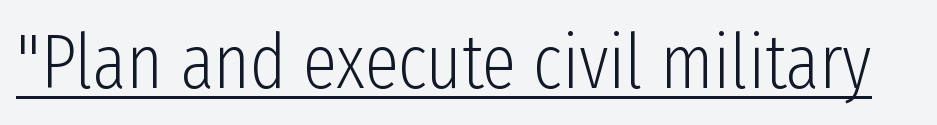
{"serif": "no", "italic": "no", "bold": "no", "weight": "light", "width": "condensed", "stroke_contrast": "low", "x_height": "medium", "monospaced": "no", "underline": "yes", "letter_spacing": "normal", "letter_spacing_em": 0.0, "glyph_px": 76}
